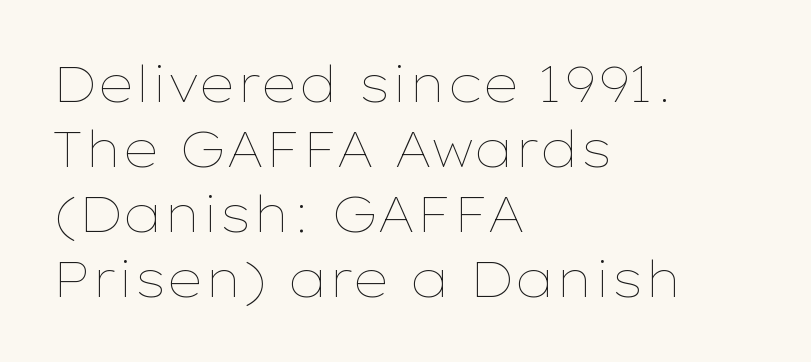
Looks like regular typesetting: each glyph gets only the width it needs. Unbolded letterforms with no extra heft. Notice how the passage keeps a crisp vertical edge on the left only. When letters stand straight like this, we call the style roman or upright. The letters sit at their default tracking, neither squeezed nor spread.
